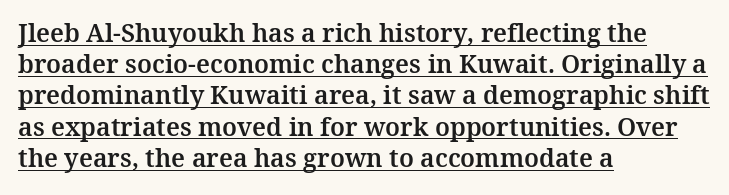
{"italic": "no", "underline": "yes", "align": "left", "line_spacing": "normal", "line_spacing_ratio": 1.25, "letter_spacing": "normal", "letter_spacing_em": 0.0, "glyph_px": 25}
